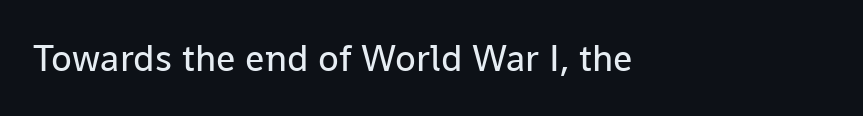
Q: Is the text bold? A: No.
Q: Is the text italic (slanted)? A: No, it is upright.
Q: Is the typeface a serif or a sans-serif typeface? A: Sans-serif.
Q: Is the text underlined? A: No.
Q: Is the spacing between letters normal or unusually wide? A: Normal.
Q: Width (condensed, normal, or wide)? A: Normal.
Q: Stroke contrast? A: Low.
Q: x-height? A: Medium.
Q: Monospaced? A: No.
